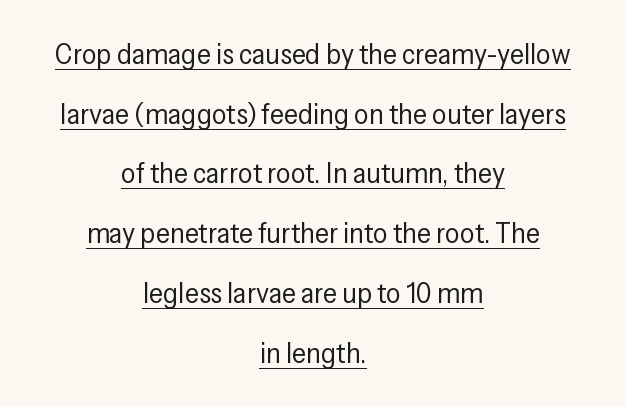
Q: Is the text bold? A: No.
Q: Is the text italic (slanted)? A: No, it is upright.
Q: Is the typeface a serif or a sans-serif typeface? A: Sans-serif.
Q: Is the text underlined? A: Yes.
Q: How is the paragraph aligned? A: Centered.
Q: Is the spacing between letters normal or unusually wide? A: Normal.
Q: Is the spacing between lines tight, normal or loose? A: Loose.
Q: Width (condensed, normal, or wide)? A: Condensed.
Q: Stroke contrast? A: Low.
Q: x-height? A: Medium.
Q: Monospaced? A: No.
